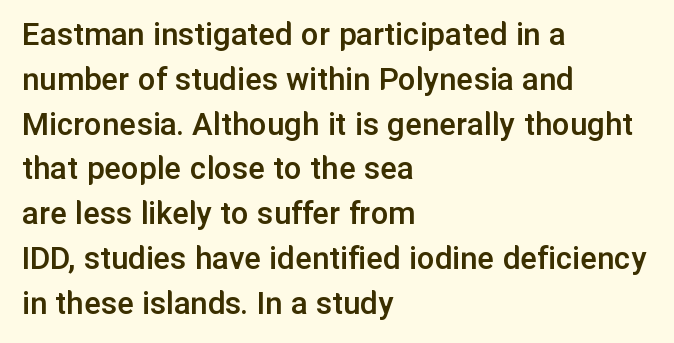
Q: Is the text bold? A: Semi-bold.
Q: Is the text italic (slanted)? A: No, it is upright.
Q: Is the typeface a serif or a sans-serif typeface? A: Sans-serif.
Q: Is the text underlined? A: No.
Q: How is the paragraph aligned? A: Left-aligned.
Q: Is the spacing between letters normal or unusually wide? A: Normal.
Q: Is the spacing between lines tight, normal or loose? A: Normal.
Q: Width (condensed, normal, or wide)? A: Normal.
Q: Stroke contrast? A: Low.
Q: x-height? A: Medium.
Q: Monospaced? A: No.
